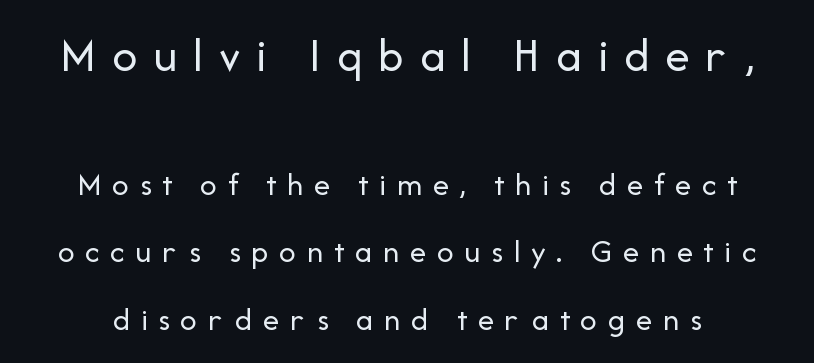
The image shows 49 px regular-weight sans-serif type, upright; set loose line spacing (2.05x), unusually wide letter spacing (+0.32 em), not underlined; the first (top) block is 1.48x larger; low stroke contrast and a medium x-height.
